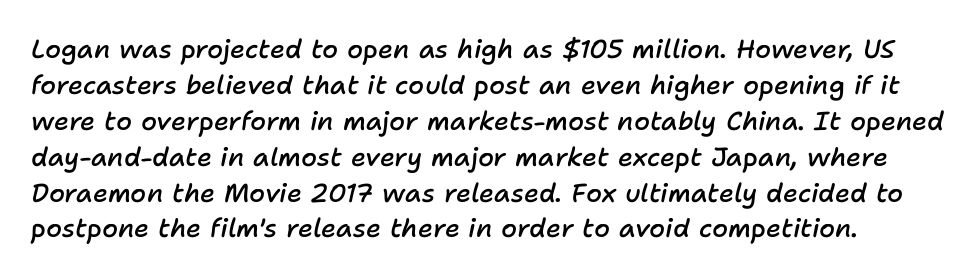
Q: Is the text bold? A: Semi-bold.
Q: Is the text italic (slanted)? A: Yes, it leans right by about 11 degrees.
Q: Is the text underlined? A: No.
Q: Is the spacing between letters normal or unusually wide? A: Normal.
Q: Is the spacing between lines tight, normal or loose? A: Normal.
